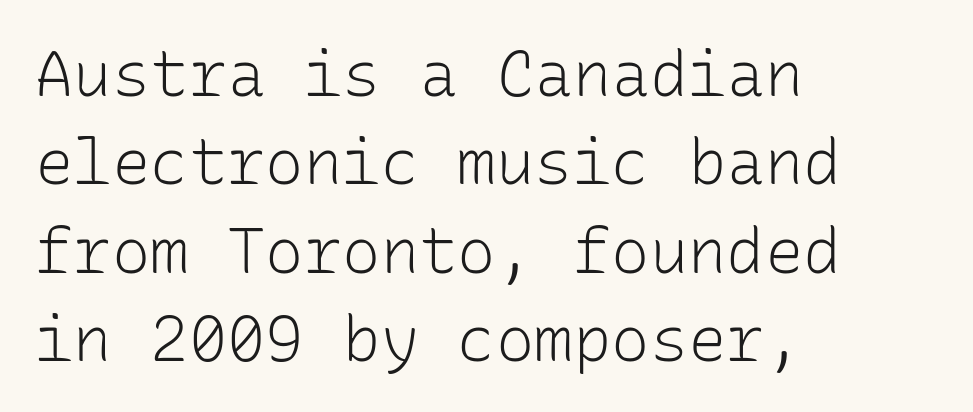
The image shows 64 px light sans-serif type, upright, monospaced; set left-aligned, normal line spacing (1.38x), normal letter spacing, not underlined; low stroke contrast and a medium x-height.
